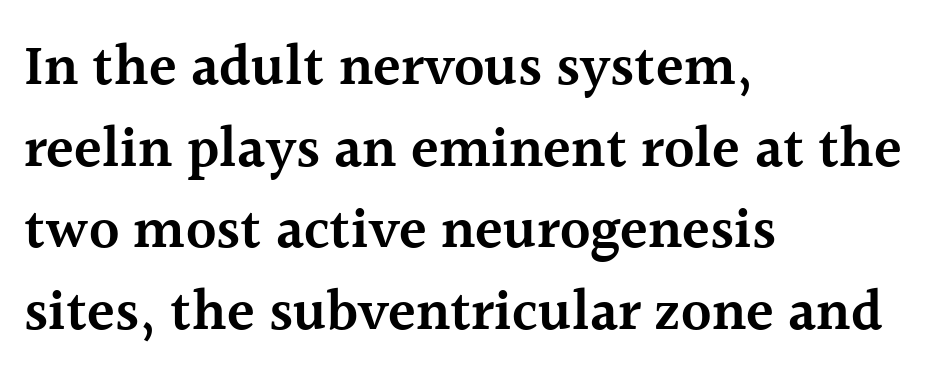
Q: Is the text bold? A: Semi-bold.
Q: Is the text italic (slanted)? A: No, it is upright.
Q: Is the typeface a serif or a sans-serif typeface? A: Serif.
Q: Is the text underlined? A: No.
Q: How is the paragraph aligned? A: Left-aligned.
Q: Is the spacing between letters normal or unusually wide? A: Normal.
Q: Is the spacing between lines tight, normal or loose? A: Normal.
Q: Width (condensed, normal, or wide)? A: Normal.
Q: x-height? A: Medium.
Q: Monospaced? A: No.
